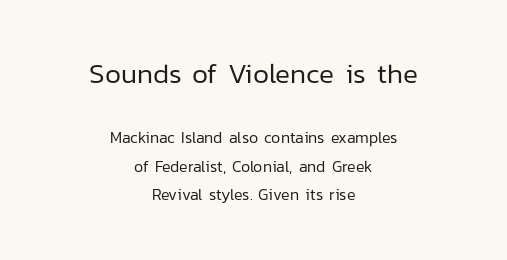
{"serif": "no", "italic": "no", "bold": "no", "weight": "regular", "width": "normal", "stroke_contrast": "low", "x_height": "medium", "monospaced": "no", "underline": "no", "align": "center", "line_spacing_ratio": 1.8, "letter_spacing": "normal", "letter_spacing_em": 0.0, "larger_block": "first", "size_ratio": 1.75, "glyph_px": 28}
